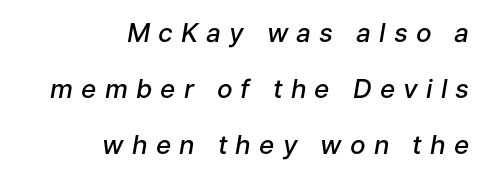
The image shows 26 px text type, italic (leaning right); set right-aligned, loose line spacing (2.15x), unusually wide letter spacing (+0.31 em), not underlined.
